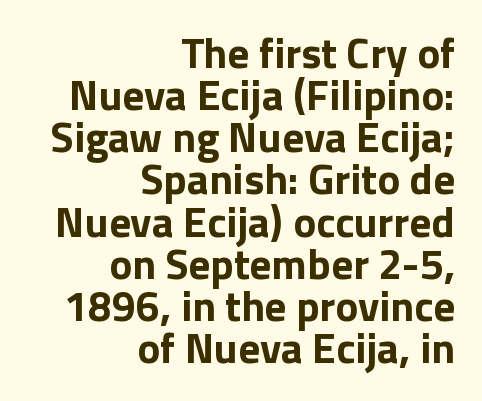
The image shows 43 px bold sans-serif type, upright; set right-aligned, tight line spacing (0.98x), normal letter spacing, not underlined; low stroke contrast and a medium x-height.
